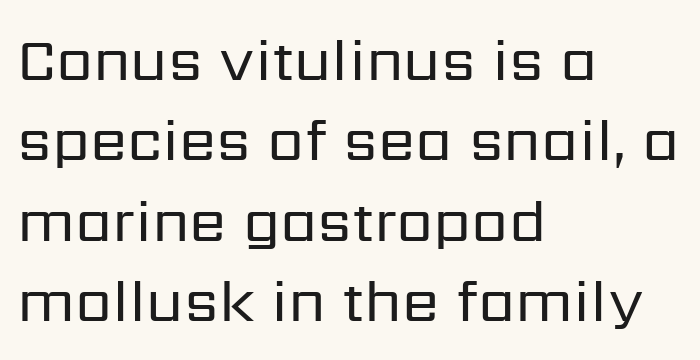
{"serif": "no", "italic": "no", "bold": "no", "weight": "regular", "width": "normal", "stroke_contrast": "low", "x_height": "medium", "monospaced": "no", "underline": "no", "align": "left", "line_spacing": "normal", "line_spacing_ratio": 1.34, "letter_spacing": "normal", "letter_spacing_em": 0.0, "glyph_px": 60}
